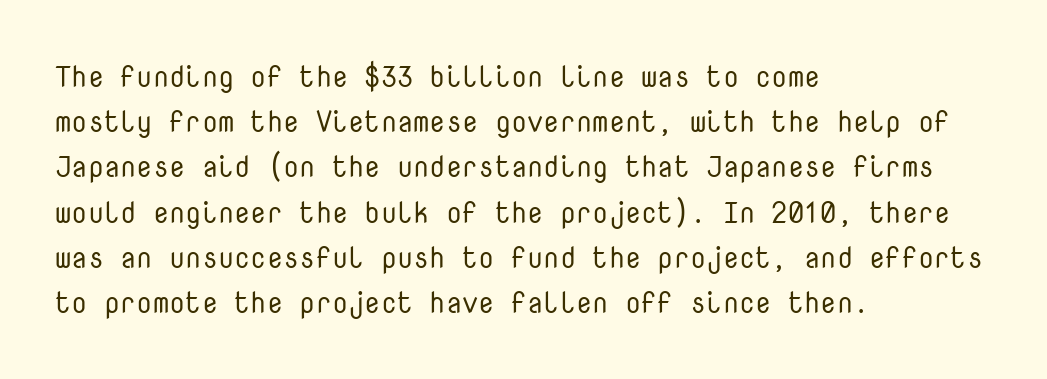
Each letter, wide or thin by design, is forced into the same width here. Is the type heavy? It reads as light-to-regular instead. Regarding serifs, this sample does without them. Line spacing here is normal.
